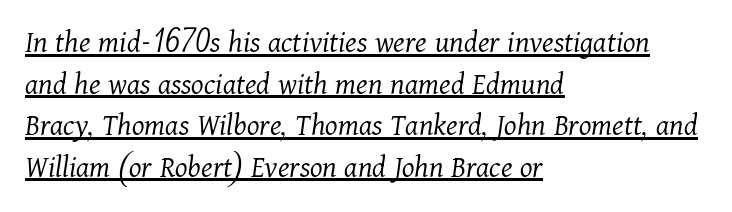
{"serif": "yes", "italic": "yes", "lean": "right", "slant_degrees": 11, "bold": "no", "weight": "light", "width": "normal", "stroke_contrast": "medium", "x_height": "medium", "monospaced": "no", "underline": "yes", "align": "left", "line_spacing": "normal", "line_spacing_ratio": 1.3, "letter_spacing": "normal", "letter_spacing_em": 0.0, "glyph_px": 32}
